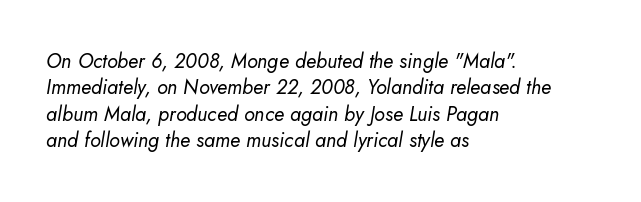
The image shows 20 px text type, italic (leaning right); set left-aligned, normal line spacing (1.32x), normal letter spacing, not underlined.
